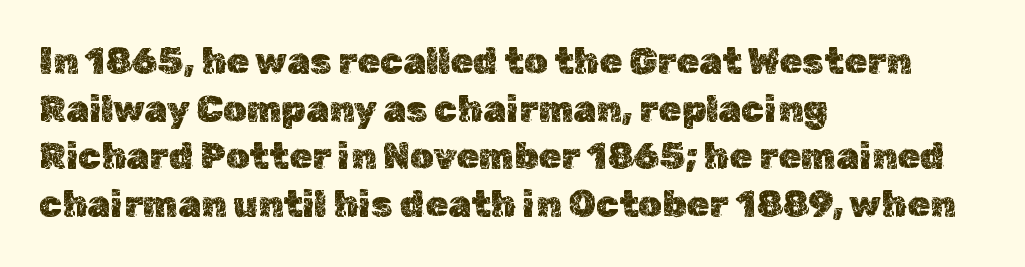
The image shows 37 px text type, upright; set left-aligned, normal line spacing (1.29x), normal letter spacing, not underlined; a medium x-height.
